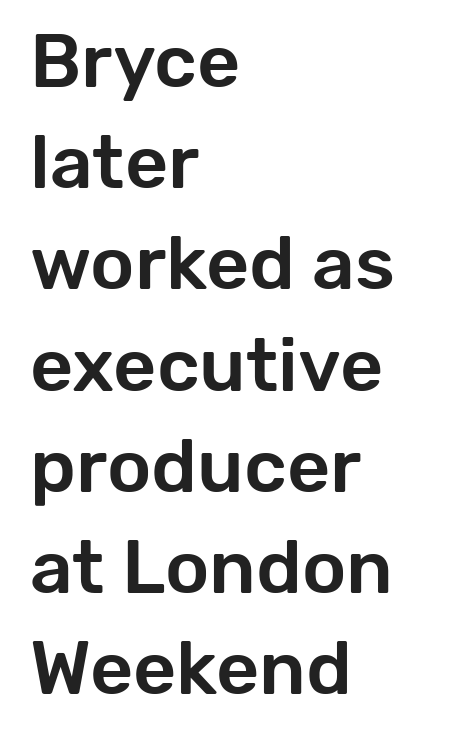
{"serif": "no", "italic": "no", "width": "normal", "stroke_contrast": "low", "x_height": "medium", "monospaced": "no", "underline": "no", "align": "left", "line_spacing": "normal", "line_spacing_ratio": 1.35, "letter_spacing": "normal", "letter_spacing_em": 0.0, "glyph_px": 75}
